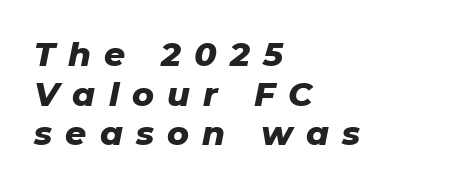
These lines were composed using italics. The text block is weighted toward the left margin, trailing off unevenly rightward. Honestly, the letter spacing is so wide it's the main thing you notice. Underline: absent.
